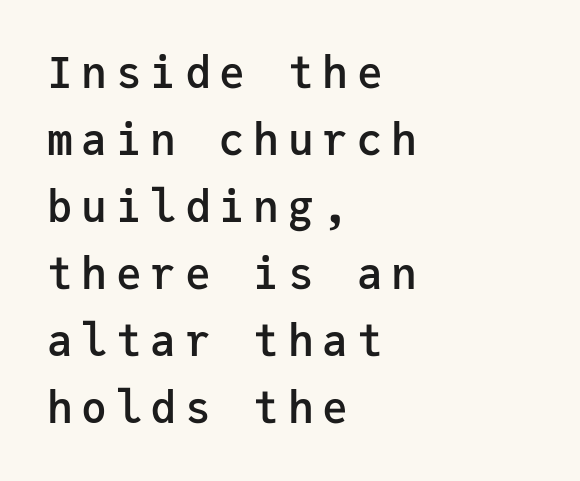
Q: Is the text bold? A: Semi-bold.
Q: Is the text italic (slanted)? A: No, it is upright.
Q: Is the typeface a serif or a sans-serif typeface? A: Sans-serif.
Q: Is the text underlined? A: No.
Q: How is the paragraph aligned? A: Left-aligned.
Q: Is the spacing between letters normal or unusually wide? A: Unusually wide.
Q: Is the spacing between lines tight, normal or loose? A: Normal.
Q: Width (condensed, normal, or wide)? A: Normal.
Q: Stroke contrast? A: Low.
Q: x-height? A: Medium.
Q: Monospaced? A: Yes.
